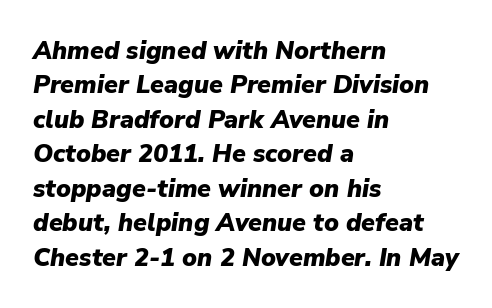
No extra tracking has been applied to these lines. Caption: bold face, heavy strokes. The rendering uses a moderate line-height, typical for paragraphs. The foot of each line stays bare and open. Casual observation: everything's shoved over to the left. Compared with ordinary roman type, these characters are visibly tilted.
